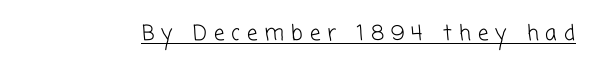
Here the glyphs are tracked loosely, breaking word shapes into spaced letters. No letter is thick-stroked: the sample isn't bold. A baseline rule has been typeset under these characters.
